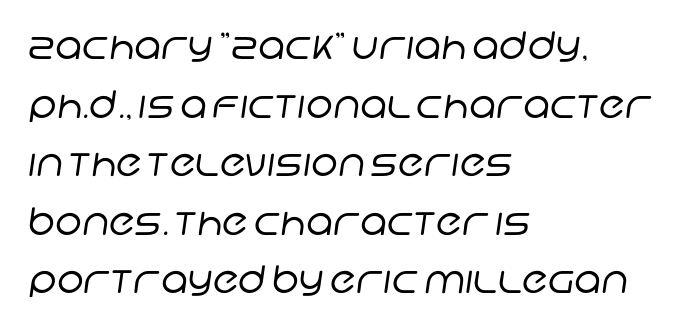
The baseline area is clear. These lines are set flush left with a ragged right edge. Default kerning and tracking; the words read as compact shapes. Ink coverage per letter is moderate at most. The rendering shows plain stroke endings on the letterforms — a sans-serif design. Here the designer chose a conventional face with non-uniform glyph widths.
